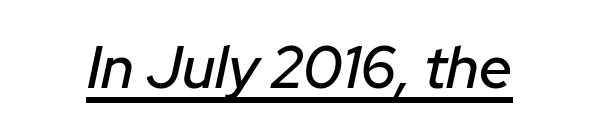
The image shows 59 px text type, italic (leaning right); set normal letter spacing, underlined; low stroke contrast and a medium x-height.
